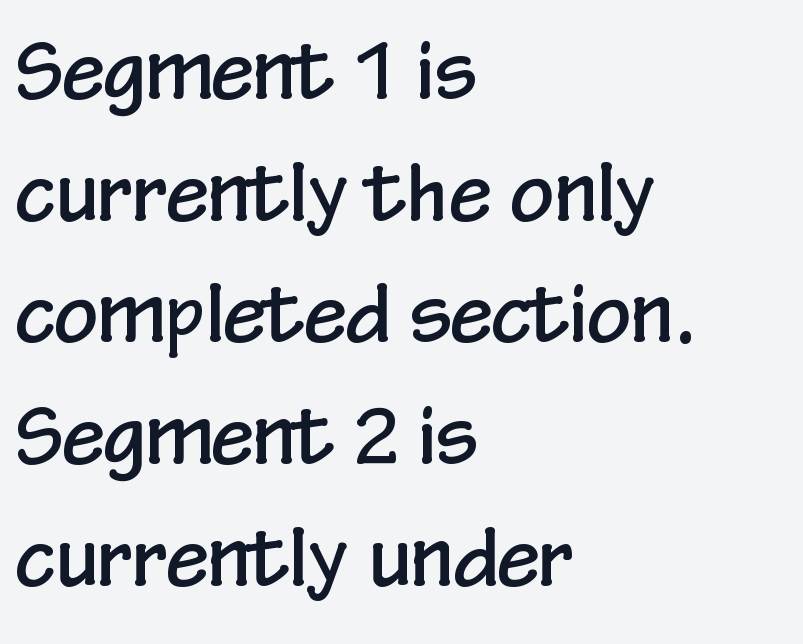
Q: Is the text italic (slanted)? A: No, it is upright.
Q: Is the typeface a serif or a sans-serif typeface? A: Sans-serif.
Q: Is the text underlined? A: No.
Q: How is the paragraph aligned? A: Left-aligned.
Q: Is the spacing between letters normal or unusually wide? A: Normal.
Q: Is the spacing between lines tight, normal or loose? A: Normal.
Q: Width (condensed, normal, or wide)? A: Condensed.
Q: Stroke contrast? A: Low.
Q: x-height? A: Medium.
Q: Monospaced? A: No.
